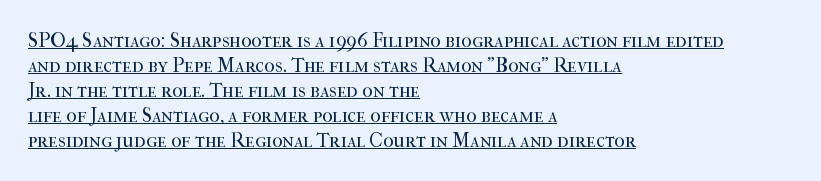
The rag falls on the right side of this text block. Vertical strokes here are truly vertical. Each new line begins a customary step beneath the previous one. The typesetter has applied underlining to the passage shown.
